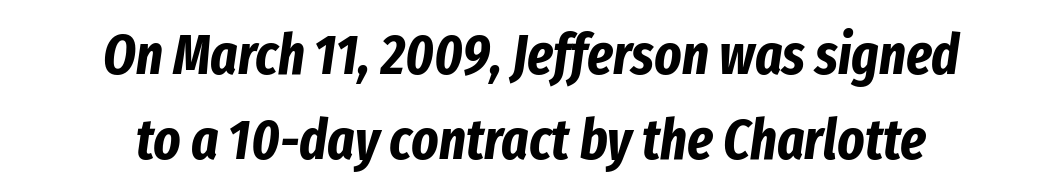
The image shows 57 px bold, condensed type, italic (leaning right); set centered, normal line spacing (1.5x), normal letter spacing, not underlined; low stroke contrast and a medium x-height.
